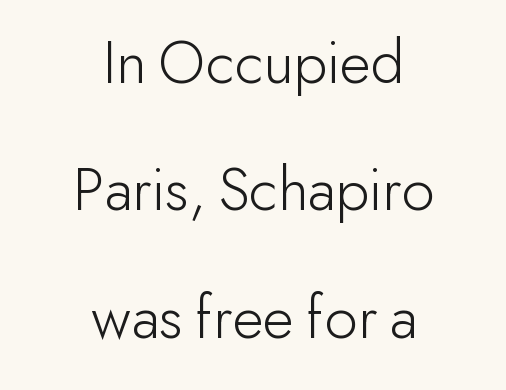
Q: Is the text bold? A: No.
Q: Is the text italic (slanted)? A: No, it is upright.
Q: Is the typeface a serif or a sans-serif typeface? A: Sans-serif.
Q: Is the text underlined? A: No.
Q: How is the paragraph aligned? A: Centered.
Q: Is the spacing between letters normal or unusually wide? A: Normal.
Q: Is the spacing between lines tight, normal or loose? A: Loose.
Q: Width (condensed, normal, or wide)? A: Normal.
Q: Stroke contrast? A: Low.
Q: x-height? A: Small.
Q: Monospaced? A: No.
